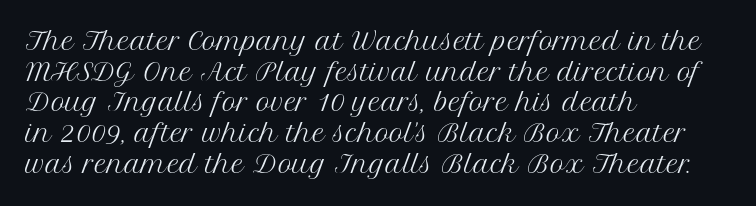
The image shows 24 px text type; set left-aligned, normal line spacing (1.28x), normal letter spacing, not underlined.
